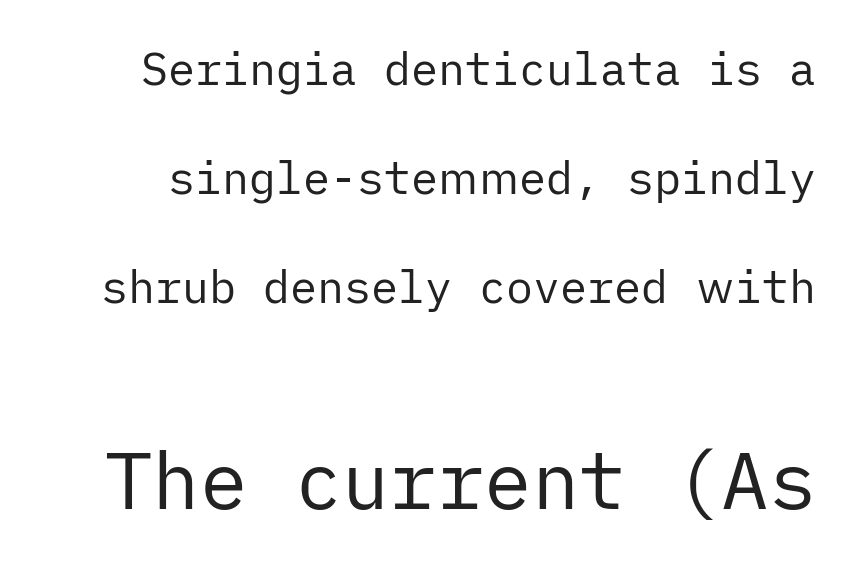
The image shows 79 px regular-weight sans-serif type, upright; set loose line spacing (2.42x), normal letter spacing, not underlined; the second (bottom) block is 1.76x larger; low stroke contrast and a medium x-height.
